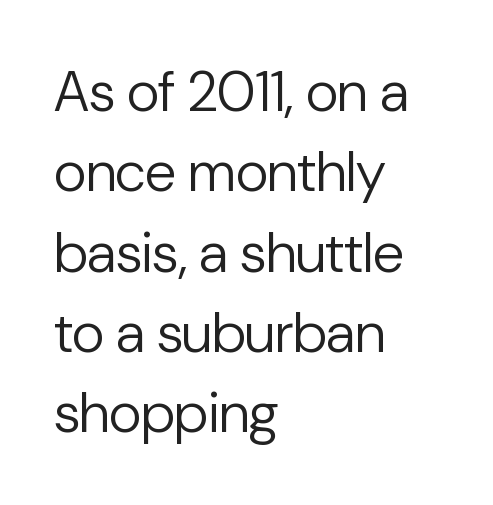
{"serif": "no", "italic": "no", "bold": "no", "weight": "regular", "width": "normal", "stroke_contrast": "low", "x_height": "medium", "monospaced": "no", "underline": "no", "align": "left", "line_spacing": "normal", "line_spacing_ratio": 1.41, "letter_spacing": "normal", "letter_spacing_em": 0.0, "glyph_px": 57}
